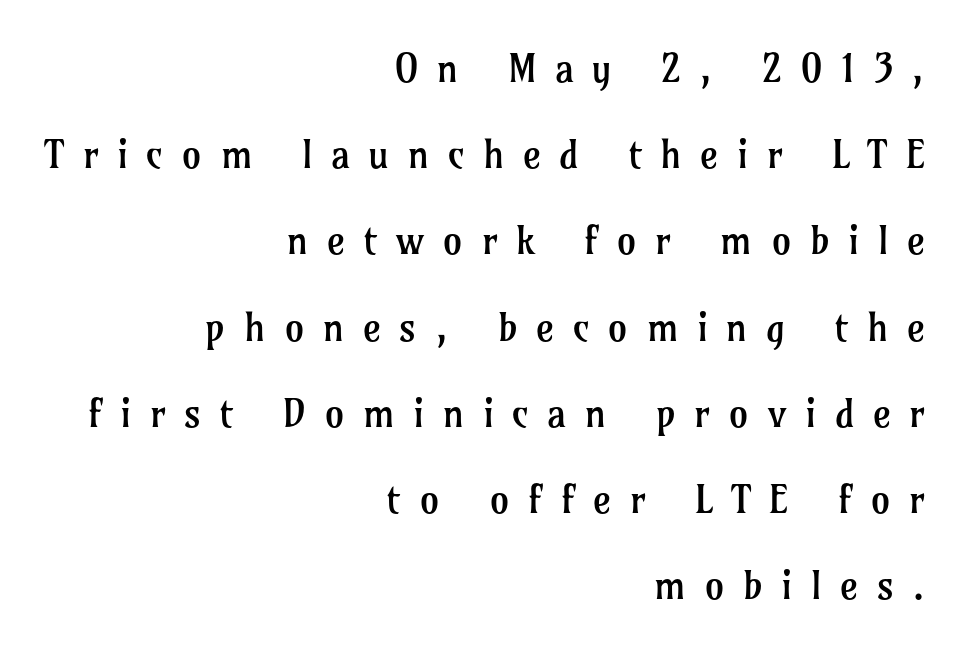
Q: Is the text bold? A: No.
Q: Is the text italic (slanted)? A: No, it is upright.
Q: Is the typeface a serif or a sans-serif typeface? A: Serif.
Q: Is the text underlined? A: No.
Q: How is the paragraph aligned? A: Right-aligned.
Q: Is the spacing between letters normal or unusually wide? A: Unusually wide.
Q: Is the spacing between lines tight, normal or loose? A: Loose.
Q: Width (condensed, normal, or wide)? A: Normal.
Q: Stroke contrast? A: Low.
Q: x-height? A: Medium.
Q: Monospaced? A: No.
